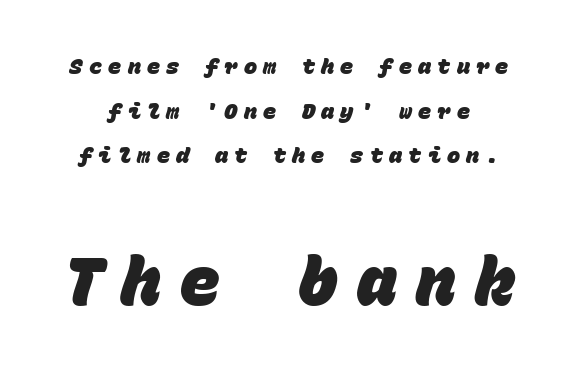
Words float on clear page, feet unadorned. Serifs: no, the terminals of the letterforms are clean. Does extra space separate the letters? Yes, quite a lot of it. The glyphs have the mass of a bold cut.
